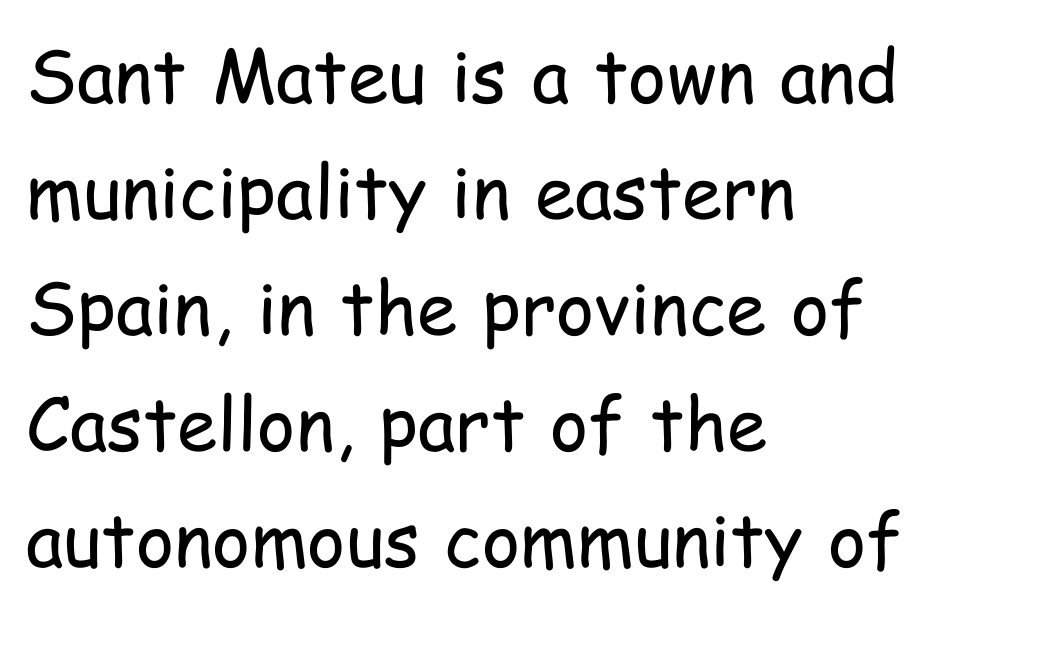
Where is the straight margin? On the left. Observe the ordinary spacing: letters are neighbours, not strangers. Font category for this specimen: sans-serif. Descenders are the only things crossing below the line.
